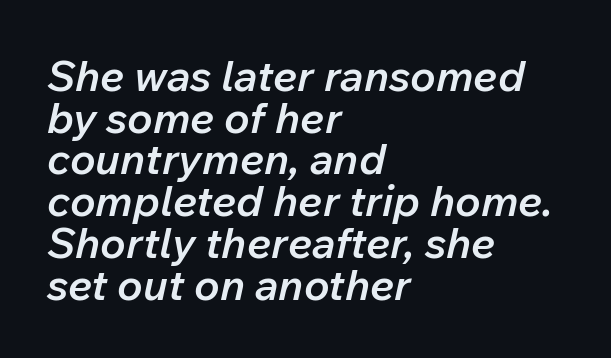
Q: Is the text bold? A: Semi-bold.
Q: Is the text italic (slanted)? A: Yes, it leans right by about 12 degrees.
Q: Is the text underlined? A: No.
Q: How is the paragraph aligned? A: Left-aligned.
Q: Is the spacing between letters normal or unusually wide? A: Normal.
Q: Is the spacing between lines tight, normal or loose? A: Tight.
Q: Width (condensed, normal, or wide)? A: Normal.
Q: Stroke contrast? A: Low.
Q: x-height? A: Medium.
Q: Monospaced? A: No.
